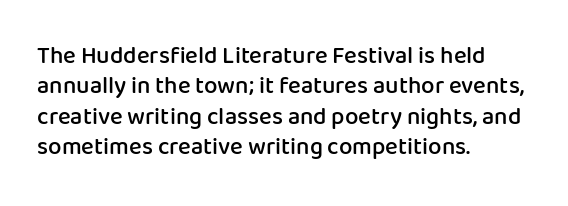
Q: Is the text bold? A: Semi-bold.
Q: Is the text italic (slanted)? A: No, it is upright.
Q: Is the text underlined? A: No.
Q: How is the paragraph aligned? A: Left-aligned.
Q: Is the spacing between letters normal or unusually wide? A: Normal.
Q: Is the spacing between lines tight, normal or loose? A: Normal.
